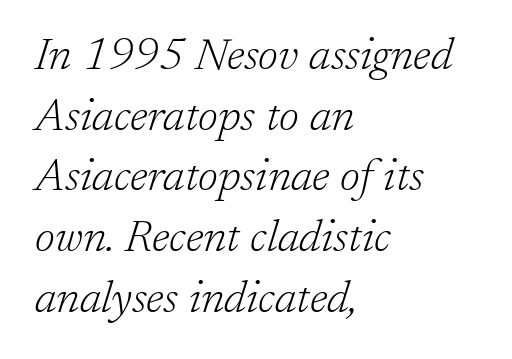
Font category for this specimen: serif. Looks like regular typesetting: each glyph gets only the width it needs. Bare-footed words on every line. Weight: regular or lighter. Honestly, the row spacing looks completely unremarkable.
